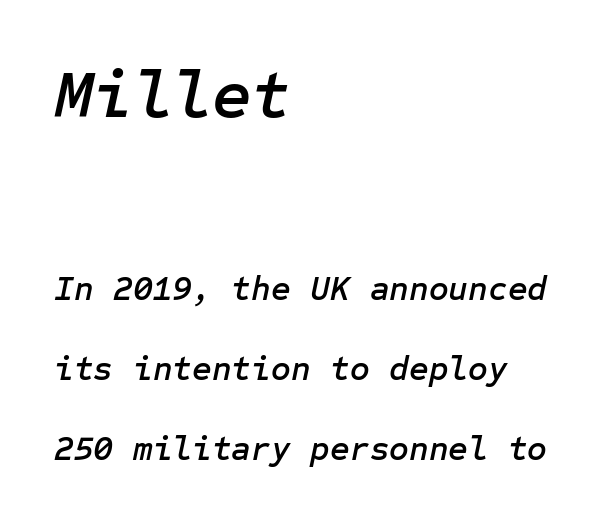
{"italic": "yes", "lean": "right", "slant_degrees": 12, "width": "normal", "stroke_contrast": "low", "x_height": "medium", "underline": "no", "align": "left", "line_spacing": "loose", "line_spacing_ratio": 2.35, "letter_spacing": "normal", "letter_spacing_em": 0.0, "larger_block": "first", "size_ratio": 2.0, "glyph_px": 68}
